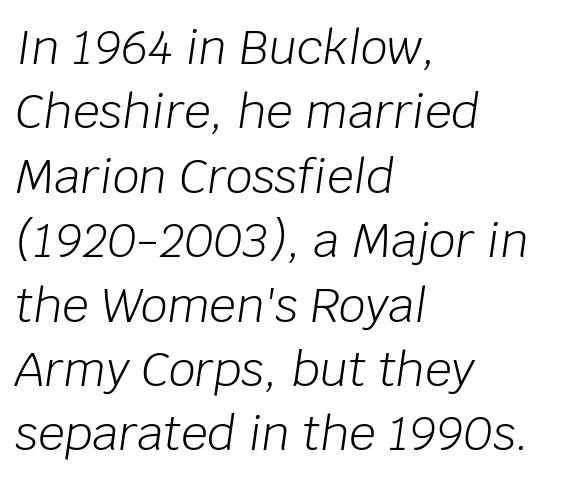
The image shows 47 px light type, italic (leaning right); set left-aligned, normal line spacing (1.37x), normal letter spacing, not underlined; low stroke contrast and a large x-height.
